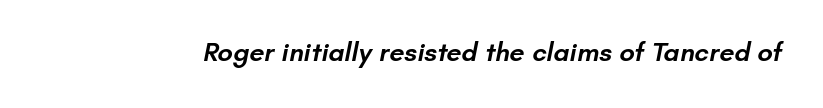
{"bold": "semi", "underline": "no", "letter_spacing": "normal", "letter_spacing_em": 0.0, "glyph_px": 27}
